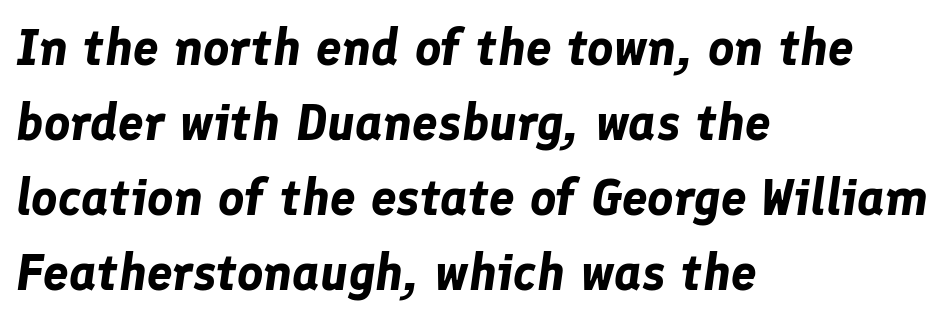
{"italic": "yes", "lean": "right", "slant_degrees": 8, "bold": "yes", "weight": "bold", "width": "normal", "stroke_contrast": "low", "x_height": "medium", "monospaced": "no", "underline": "no", "align": "left", "line_spacing": "normal", "line_spacing_ratio": 1.47, "letter_spacing": "normal", "letter_spacing_em": 0.0, "glyph_px": 51}
